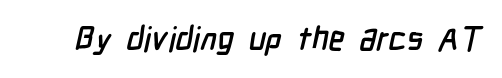
{"serif": "no", "width": "condensed", "stroke_contrast": "low", "x_height": "medium", "monospaced": "no", "underline": "no", "letter_spacing": "normal", "letter_spacing_em": 0.0, "glyph_px": 33}
